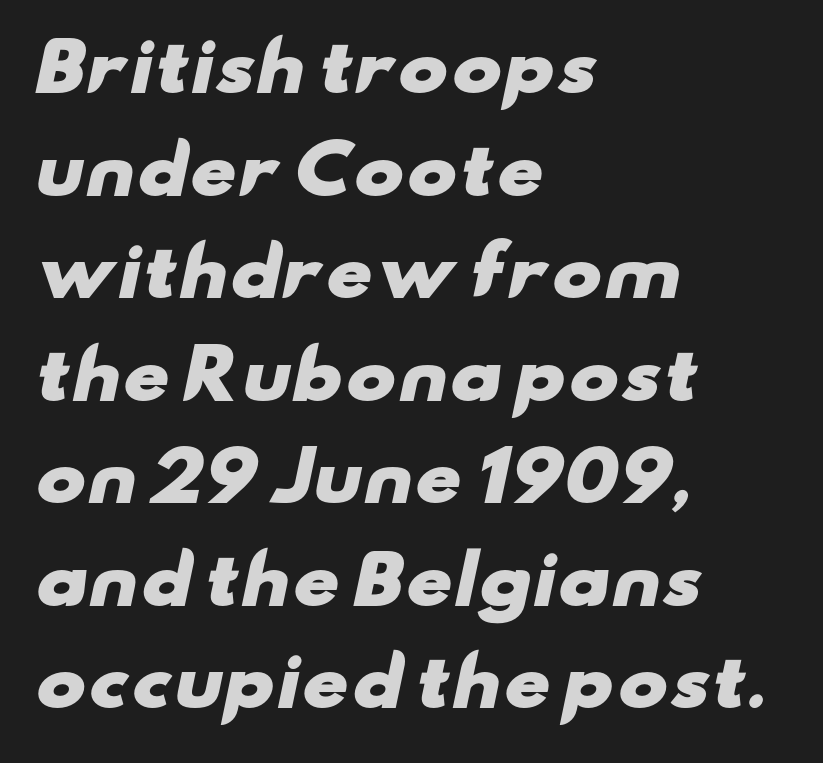
Check where the strokes stop: nothing finishes them off — pure sans. Leftover space on each line is placed entirely after the last word. The specimen omits any rule beneath the text block's lines. Letter spacing: default. These lines are rendered in a variable-pitch font.
